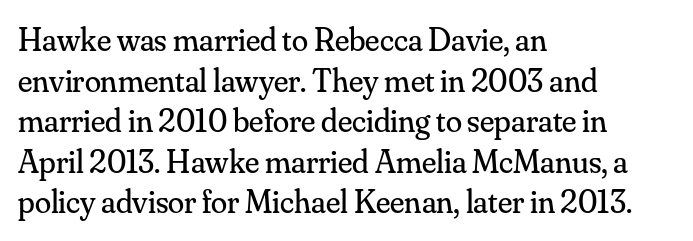
The strokes carry an ordinary text weight at most. Descenders are the only things crossing below the line. Looks like regular typesetting: each glyph gets only the width it needs. Tracking value appears to be zero — textbook default spacing. Layout note: lines flush left. Rendered with straight, roman letterforms.
